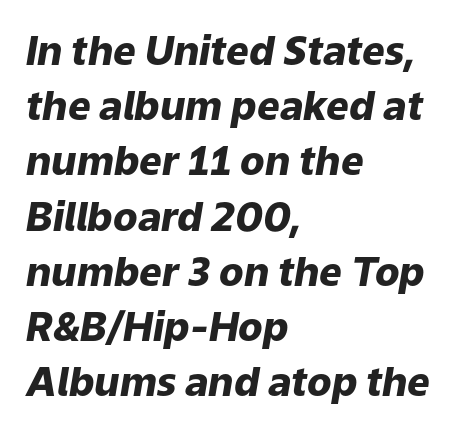
{"italic": "yes", "lean": "right", "slant_degrees": 9, "bold": "yes", "weight": "heavy", "width": "normal", "stroke_contrast": "low", "x_height": "medium", "monospaced": "no", "underline": "no", "align": "left", "line_spacing": "normal", "line_spacing_ratio": 1.38, "letter_spacing": "normal", "letter_spacing_em": 0.0, "glyph_px": 40}
